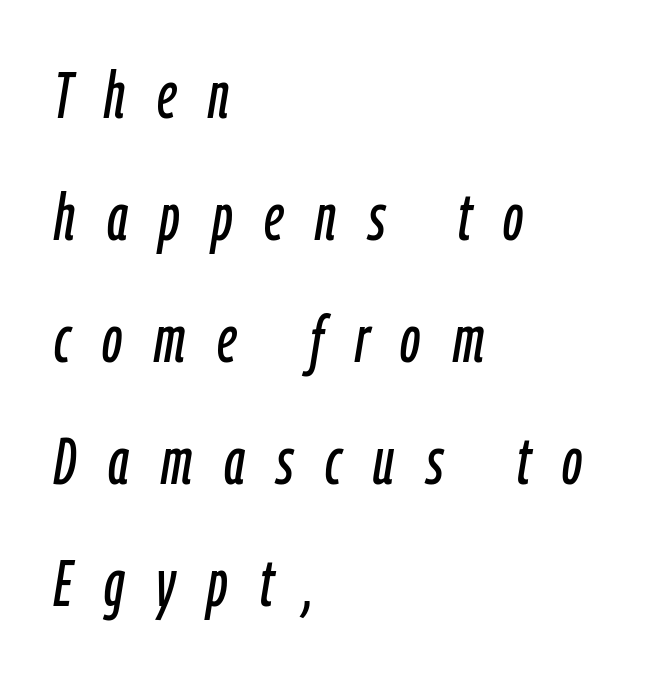
Q: Is the text italic (slanted)? A: Yes, it leans right by about 9 degrees.
Q: Is the text underlined? A: No.
Q: How is the paragraph aligned? A: Left-aligned.
Q: Is the spacing between letters normal or unusually wide? A: Unusually wide.
Q: Width (condensed, normal, or wide)? A: Condensed.
Q: Stroke contrast? A: Low.
Q: x-height? A: Medium.
Q: Monospaced? A: No.
